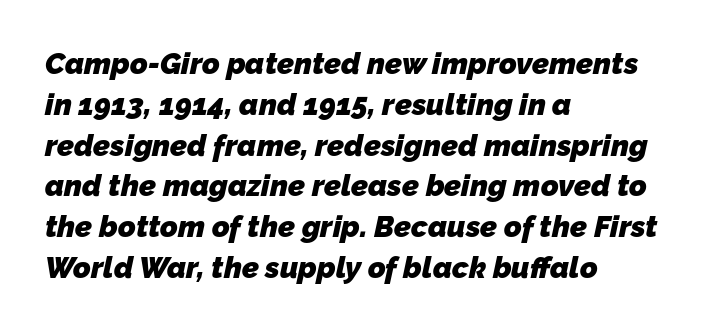
Q: Is the text bold? A: Yes.
Q: Is the typeface a serif or a sans-serif typeface? A: Sans-serif.
Q: Is the text underlined? A: No.
Q: How is the paragraph aligned? A: Left-aligned.
Q: Is the spacing between letters normal or unusually wide? A: Normal.
Q: Is the spacing between lines tight, normal or loose? A: Normal.
Q: Width (condensed, normal, or wide)? A: Normal.
Q: Stroke contrast? A: Low.
Q: x-height? A: Medium.
Q: Monospaced? A: No.
